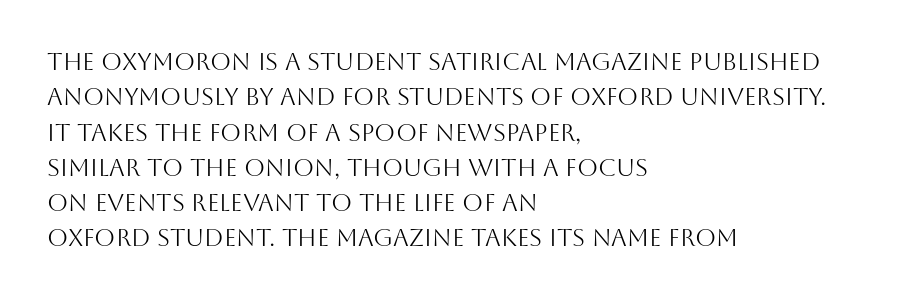
Tracking value appears to be zero — textbook default spacing. Posture: straight, roman, zero tilt. Leftover space on each line is placed entirely after the last word. This is not heavy type; no bold has been used.
